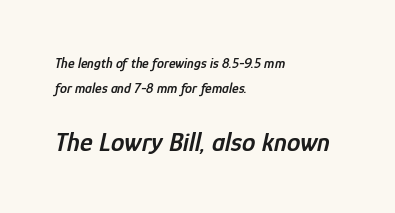
I'd describe the lettering as semibold — firm but not a full bold. Italic: yes, the glyphs are oblique. Horizontally, the lines are justified to the leading edge only. If you squint, the bottom block still reads clearly — it's the larger of the two. Plain, unruled lines of type.
